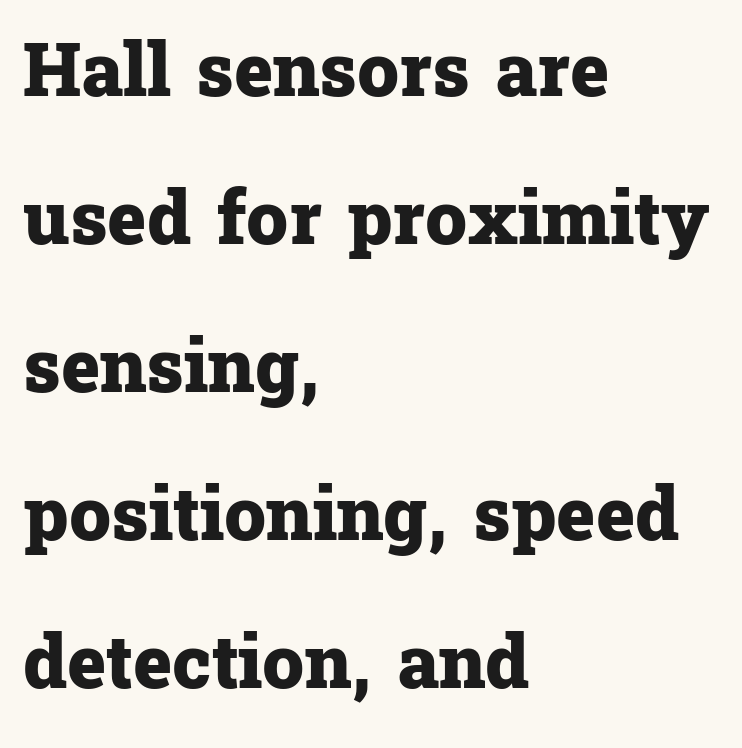
Q: Is the text bold? A: Yes.
Q: Is the text italic (slanted)? A: No, it is upright.
Q: Is the typeface a serif or a sans-serif typeface? A: Serif.
Q: Is the text underlined? A: No.
Q: How is the paragraph aligned? A: Left-aligned.
Q: Is the spacing between letters normal or unusually wide? A: Normal.
Q: Is the spacing between lines tight, normal or loose? A: Loose.
Q: Width (condensed, normal, or wide)? A: Normal.
Q: Stroke contrast? A: Low.
Q: x-height? A: Medium.
Q: Monospaced? A: No.
